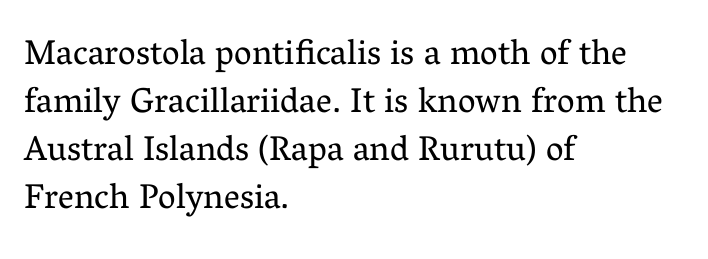
The image shows 35 px regular-weight serif type, upright; set left-aligned, normal line spacing (1.37x), normal letter spacing, not underlined; medium stroke contrast and a medium x-height.
